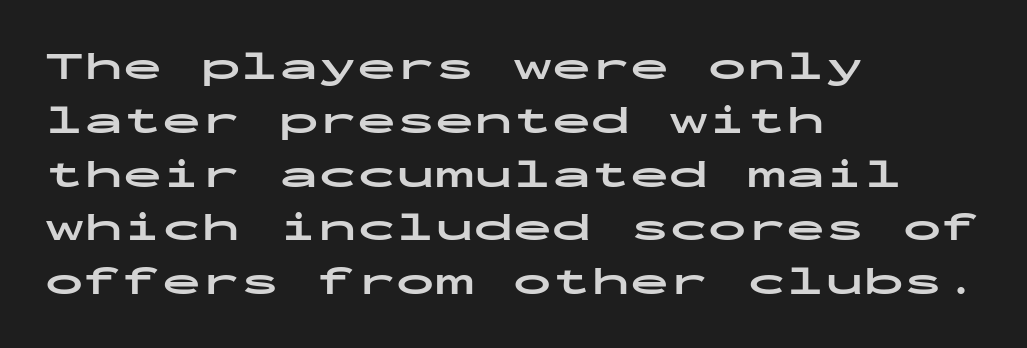
The image shows 39 px bold, wide sans-serif type, upright, monospaced; set left-aligned, normal line spacing (1.38x), normal letter spacing, not underlined; low stroke contrast and a medium x-height.
